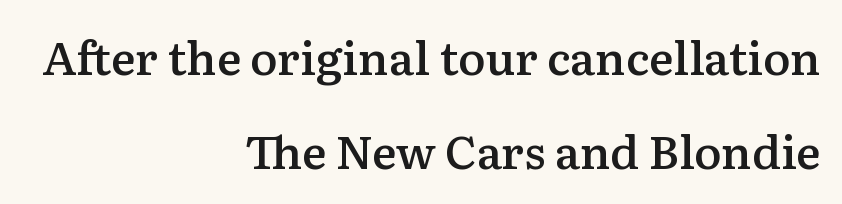
Q: Is the text bold? A: Semi-bold.
Q: Is the text italic (slanted)? A: No, it is upright.
Q: Is the typeface a serif or a sans-serif typeface? A: Serif.
Q: Is the text underlined? A: No.
Q: How is the paragraph aligned? A: Right-aligned.
Q: Is the spacing between letters normal or unusually wide? A: Normal.
Q: Is the spacing between lines tight, normal or loose? A: Loose.
Q: Width (condensed, normal, or wide)? A: Normal.
Q: Stroke contrast? A: Medium.
Q: x-height? A: Medium.
Q: Monospaced? A: No.
